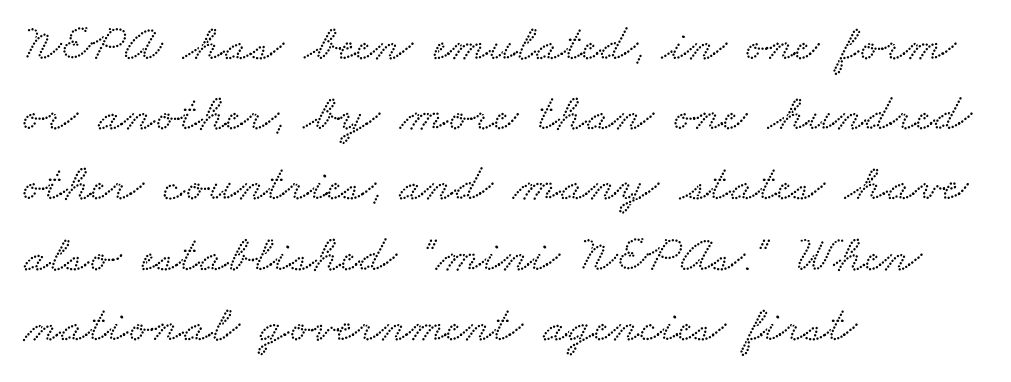
{"serif": "yes", "width": "wide", "stroke_contrast": "low", "x_height": "small", "monospaced": "no", "underline": "no", "align": "left", "line_spacing": "normal", "line_spacing_ratio": 1.35, "letter_spacing": "normal", "letter_spacing_em": 0.0, "glyph_px": 52}
